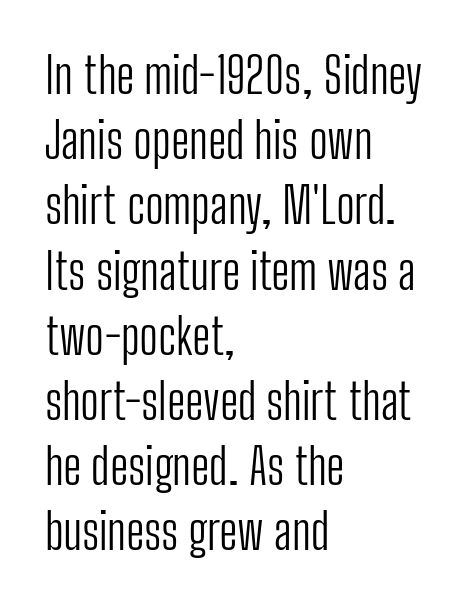
{"serif": "no", "italic": "no", "bold": "no", "weight": "light", "width": "condensed", "stroke_contrast": "low", "x_height": "medium", "monospaced": "no", "underline": "no", "align": "left", "line_spacing": "normal", "line_spacing_ratio": 1.33, "letter_spacing": "normal", "letter_spacing_em": 0.0, "glyph_px": 49}
